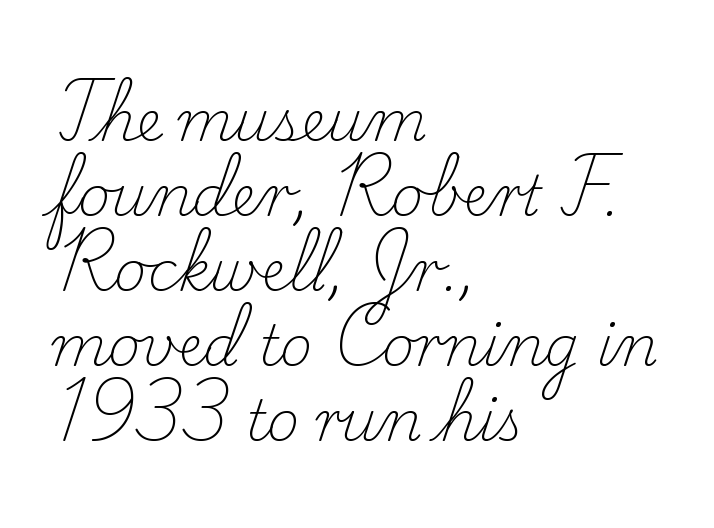
The image shows 56 px light serif type; set left-aligned, normal line spacing (1.34x), normal letter spacing, not underlined; low stroke contrast and a small x-height.
